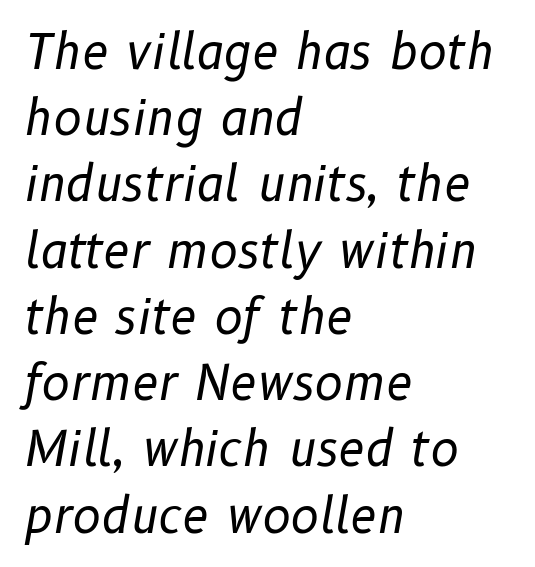
Words appear dense and cohesive because spacing is normal. Each line starts at the same left margin while the right side varies. The foot of each line stays bare and open. Every character sits at an angle, as italics do. A quiet, ordinary-to-light weight characterises the typeface.
